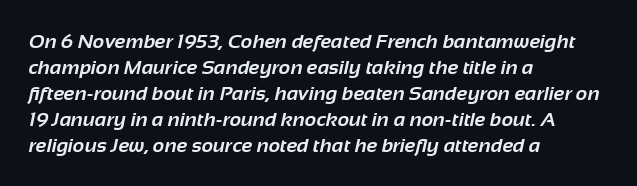
Set as a true bold cut, around the 700 mark. The line-height multiplier appears to be the usual default. Underline: absent. Leftover space on each line is placed entirely after the last word.
